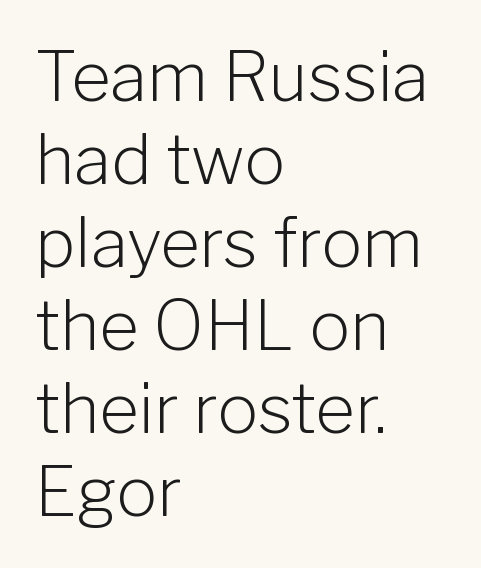
The image shows 68 px light sans-serif type, upright; set left-aligned, line spacing 1.22x, normal letter spacing, not underlined; low stroke contrast and a medium x-height.
